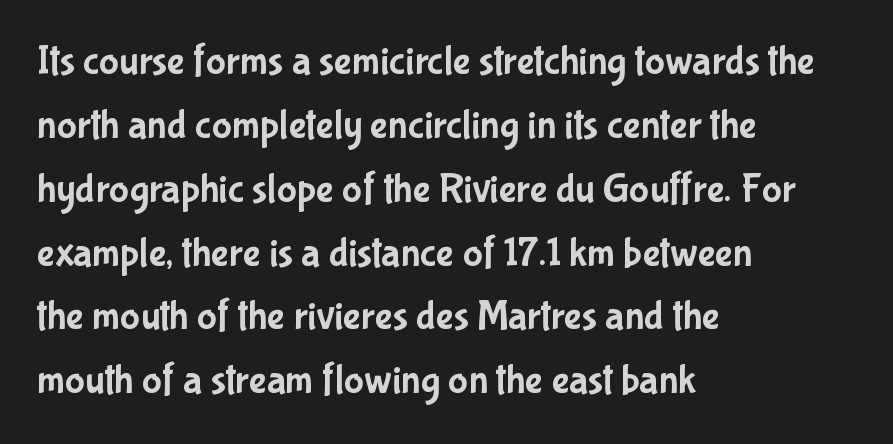
Q: Is the text italic (slanted)? A: No, it is upright.
Q: Is the typeface a serif or a sans-serif typeface? A: Sans-serif.
Q: Is the text underlined? A: No.
Q: How is the paragraph aligned? A: Left-aligned.
Q: Is the spacing between letters normal or unusually wide? A: Normal.
Q: Is the spacing between lines tight, normal or loose? A: Normal.
Q: Width (condensed, normal, or wide)? A: Condensed.
Q: Stroke contrast? A: Low.
Q: x-height? A: Medium.
Q: Monospaced? A: No.
